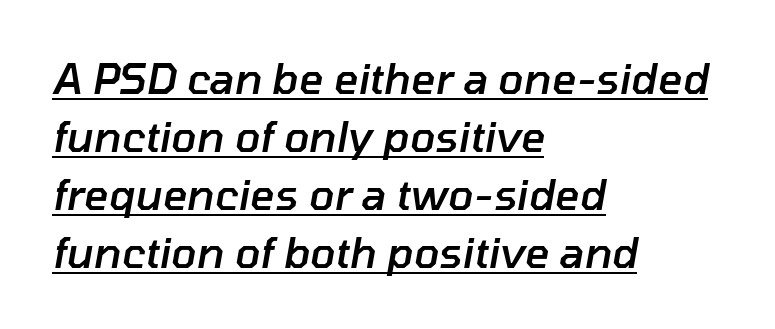
The axis of the letterforms is tilted away from vertical. The strokes are fattened partway — semibold, not bold. The compositor pushed each line to the left boundary. Quick note: interline space is typical. Inter-character spacing is left at the font's built-in metrics. A baseline rule has been typeset under these characters.
